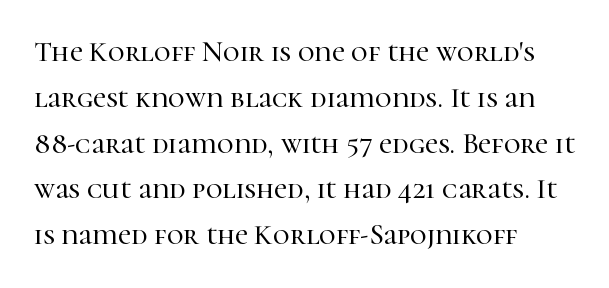
These lines are composed in type with serifs. One-word summary of the alignment: left. Check under the words: just untouched page. No italicization has been applied; the sample stays upright. The leading is moderate, giving the passage an even texture.
